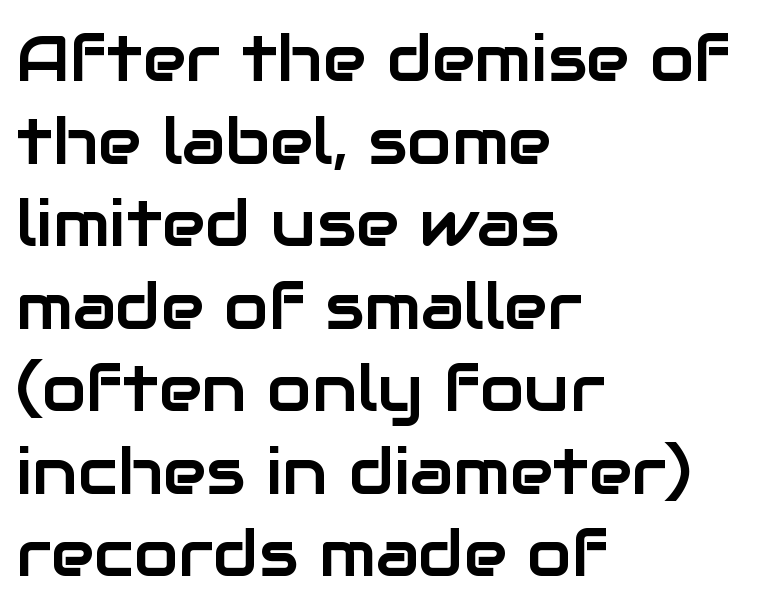
A typesetter would call this zero additional tracking. No italicization has been applied; the sample stays upright. The glyphs in this specimen are sans serif. The lines are quadded left.
